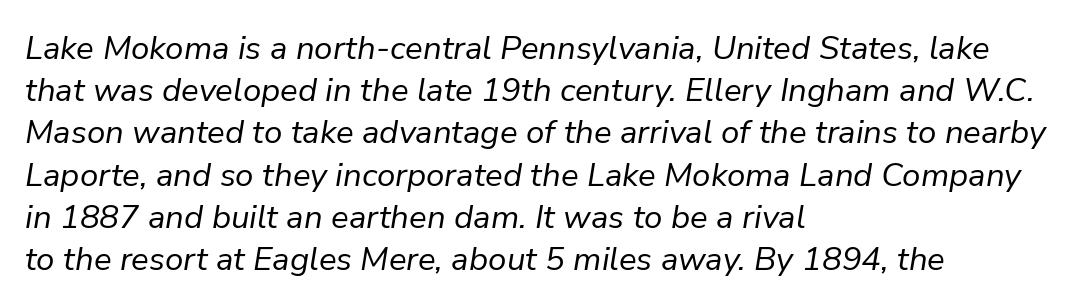
The lines sit at an ordinary, default distance from one another. Is this a fixed-width face? No — the glyphs have proportional, varying widths. Nobody drew a line under any word here. The typesetter chose a ragged-right arrangement here.
